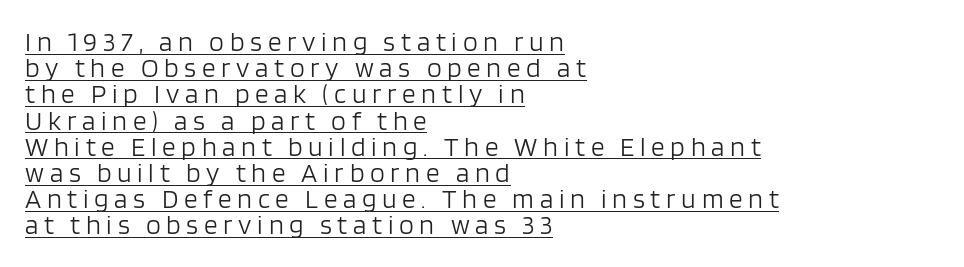
{"italic": "no", "bold": "no", "underline": "yes", "align": "left", "line_spacing": "tight", "line_spacing_ratio": 0.97, "letter_spacing": "wide", "letter_spacing_em": 0.21, "glyph_px": 27}
